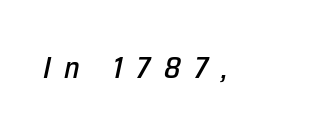
Q: Is the text italic (slanted)? A: Yes, it leans right by about 12 degrees.
Q: Is the text underlined? A: No.
Q: How is the paragraph aligned? A: Left-aligned.
Q: Is the spacing between letters normal or unusually wide? A: Unusually wide.
Q: Width (condensed, normal, or wide)? A: Normal.
Q: Stroke contrast? A: Low.
Q: x-height? A: Medium.
Q: Monospaced? A: No.
